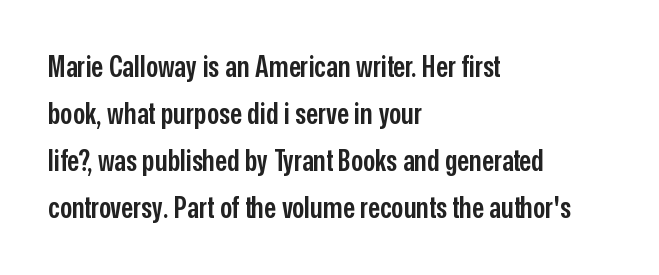
The image shows 30 px semibold, condensed sans-serif type, upright; set left-aligned, normal line spacing (1.57x), normal letter spacing, not underlined; low stroke contrast and a medium x-height.
